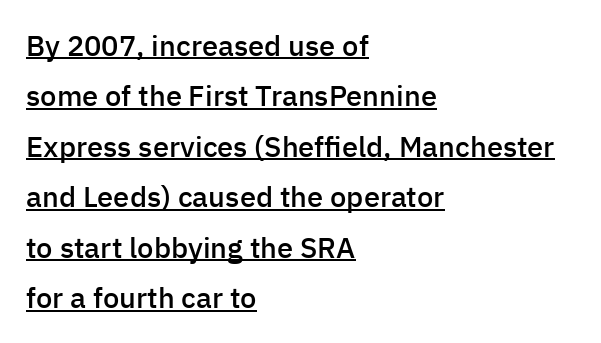
Somebody hit Ctrl+U on this one — the words are underlined. A typesetter would label this face a sans. The lettering holds an erect, upright posture throughout. Looks like regular typesetting: each glyph gets only the width it needs. These lines carry some extra weight — a demibold, not a full bold.
